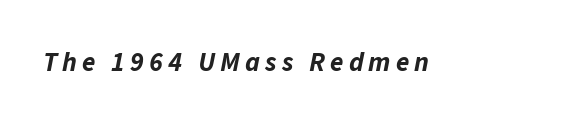
{"italic": "yes", "lean": "right", "slant_degrees": 11, "bold": "yes", "underline": "no", "glyph_px": 27}
